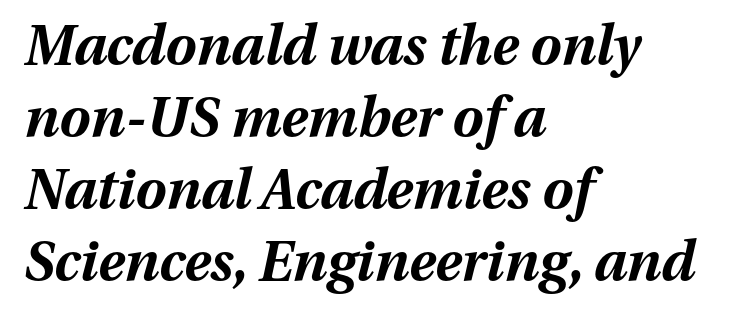
{"italic": "yes", "lean": "right", "slant_degrees": 13, "bold": "yes", "weight": "bold", "width": "normal", "stroke_contrast": "medium", "x_height": "medium", "monospaced": "no", "underline": "no", "align": "left", "line_spacing": "normal", "line_spacing_ratio": 1.31, "letter_spacing": "normal", "letter_spacing_em": 0.0, "glyph_px": 55}
